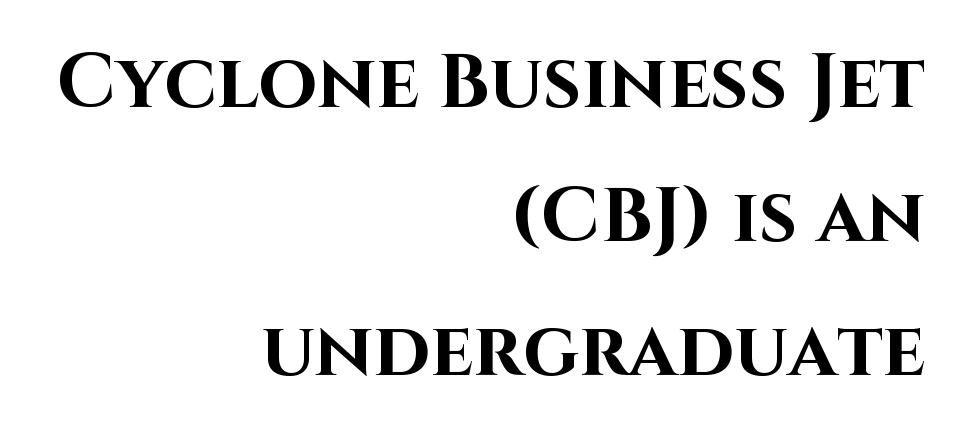
Q: Is the text bold? A: Yes.
Q: Is the text italic (slanted)? A: No, it is upright.
Q: Is the typeface a serif or a sans-serif typeface? A: Sans-serif.
Q: Is the text underlined? A: No.
Q: How is the paragraph aligned? A: Right-aligned.
Q: Is the spacing between letters normal or unusually wide? A: Normal.
Q: Width (condensed, normal, or wide)? A: Normal.
Q: Stroke contrast? A: High.
Q: x-height? A: Large.
Q: Monospaced? A: No.
